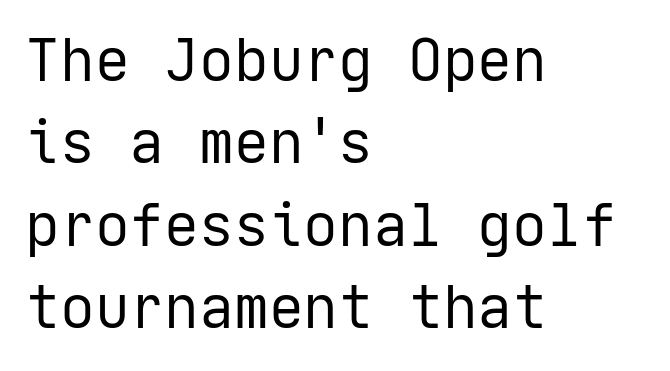
Q: Is the text bold? A: No.
Q: Is the text italic (slanted)? A: No, it is upright.
Q: Is the typeface a serif or a sans-serif typeface? A: Sans-serif.
Q: Is the text underlined? A: No.
Q: How is the paragraph aligned? A: Left-aligned.
Q: Is the spacing between letters normal or unusually wide? A: Normal.
Q: Is the spacing between lines tight, normal or loose? A: Normal.
Q: Width (condensed, normal, or wide)? A: Normal.
Q: Stroke contrast? A: Low.
Q: x-height? A: Medium.
